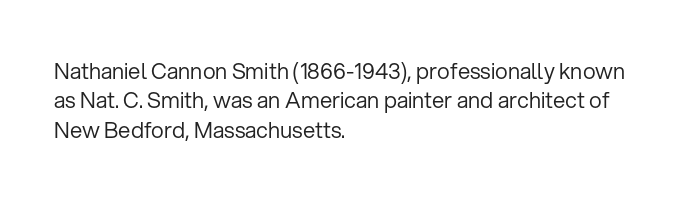
Caption: face not bold, strokes unweighted. Whoever set this chose a conventional vertical rhythm. This sample uses plain, unmodified letter spacing. The lettering stays uniformly vertical, giving the passage a roman look. Rule under the text: the space is simply empty.
